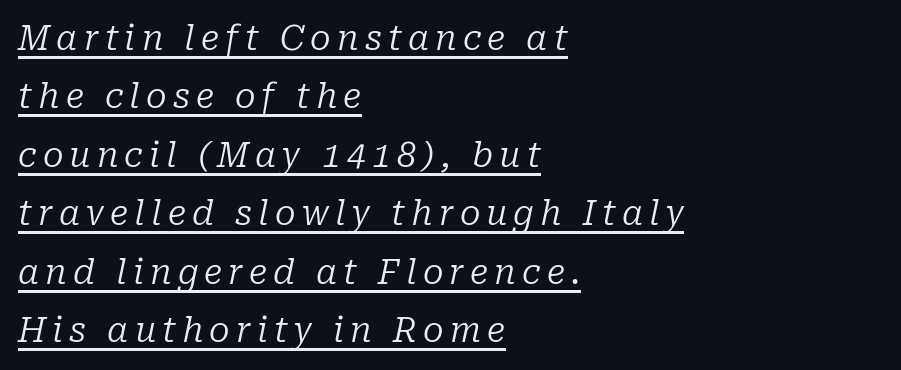
Looks like regular typesetting: each glyph gets only the width it needs. Rendered with sloped, italic letterforms. Quick note: underline on. No letter is thick-stroked: the sample isn't bold. The text was rendered using a seriffed face with decorative stroke endings. The paragraph shown leans on its left margin.
